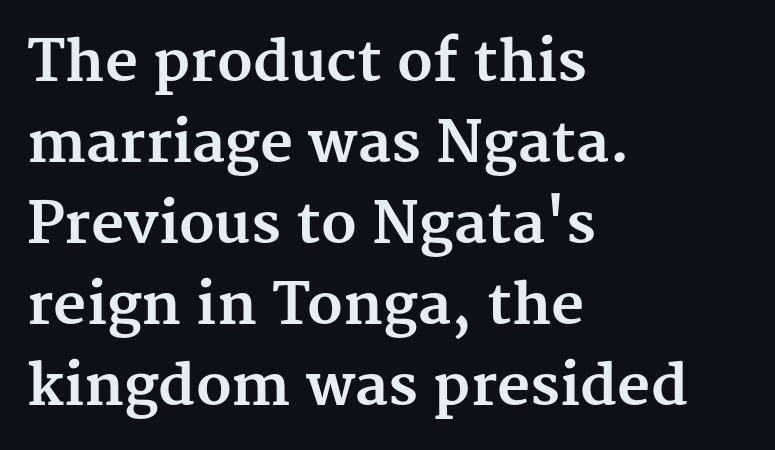
The image shows 57 px bold serif type, upright; set left-aligned, normal line spacing (1.42x), normal letter spacing, not underlined; medium stroke contrast and a medium x-height.
